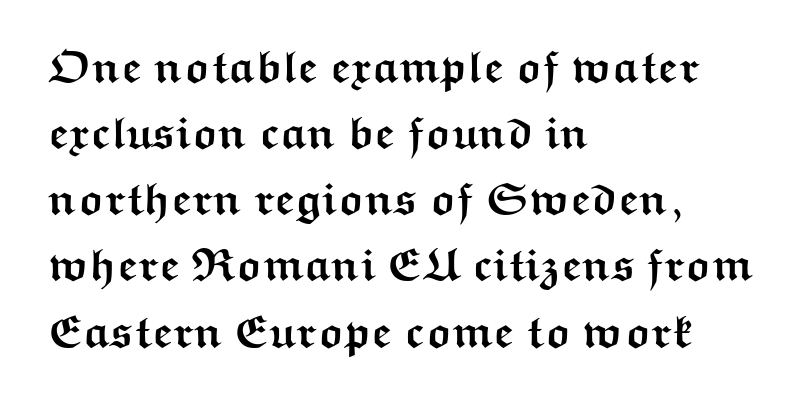
The passage shown is typed in a proportional face where columns would drift. Short note: letters normally spaced. These lines are set flush left with a ragged right edge. These lines are composed in type without serifs.
